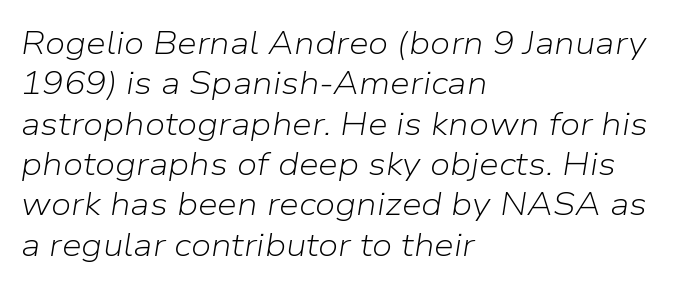
The image shows 32 px light type, italic (leaning right); set left-aligned, normal line spacing (1.26x), normal letter spacing, not underlined; low stroke contrast and a medium x-height.
